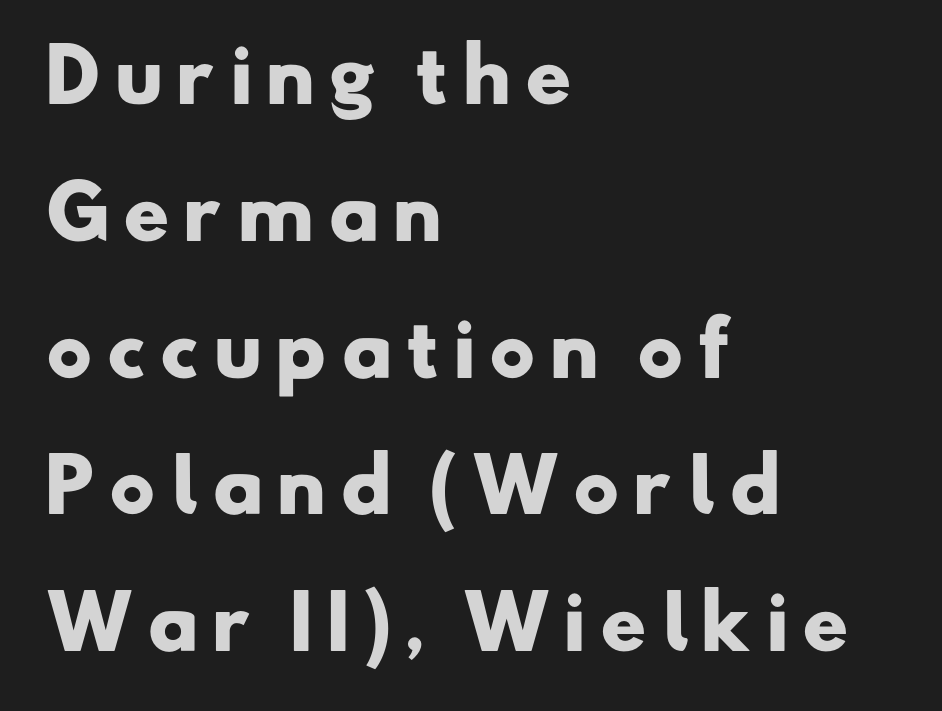
The image shows 72 px heavy, wide sans-serif type; set left-aligned, loose line spacing (1.9x), not underlined; low stroke contrast and a small x-height.
